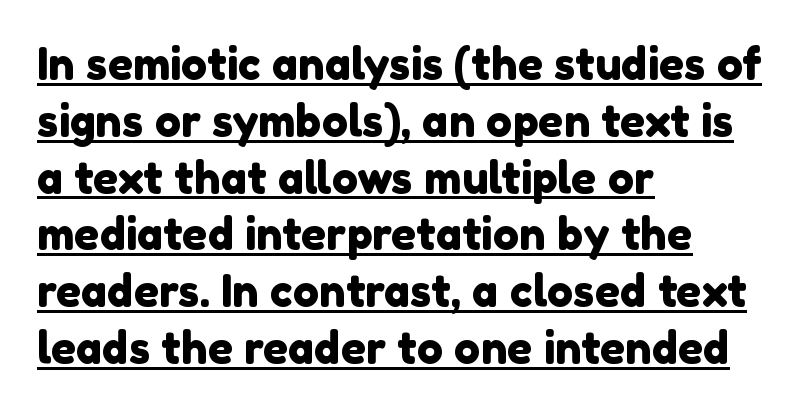
Each line of the rendering has a horizontal stroke beneath the glyphs. Caption: standard tracking, unaltered. Horizontal alignment here is leftward, the default for most running prose. Think of a printed novel: that variable character pitch is what you see here. The passage shown is typeset with a sans-serif family.
